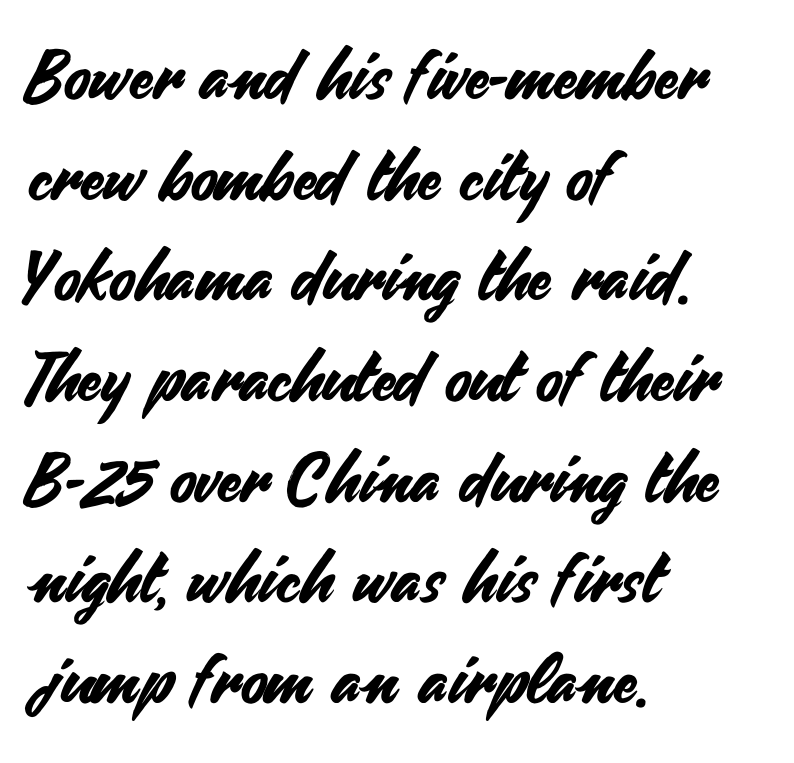
Q: Is the text italic (slanted)? A: Yes.
Q: Is the typeface a serif or a sans-serif typeface? A: Sans-serif.
Q: Is the text underlined? A: No.
Q: How is the paragraph aligned? A: Left-aligned.
Q: Is the spacing between letters normal or unusually wide? A: Normal.
Q: Is the spacing between lines tight, normal or loose? A: Normal.
Q: Width (condensed, normal, or wide)? A: Normal.
Q: Stroke contrast? A: Medium.
Q: x-height? A: Small.
Q: Monospaced? A: No.
